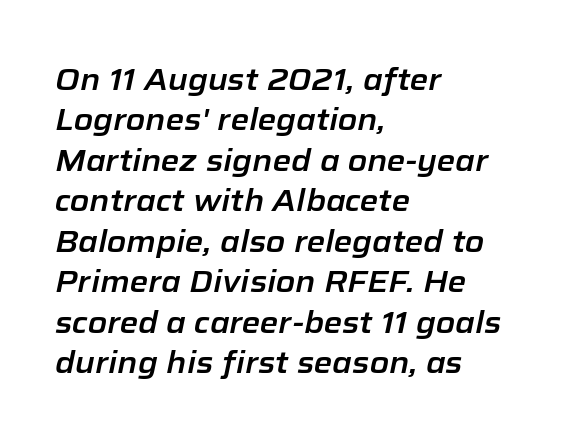
The image shows 30 px text type, italic (leaning right); set left-aligned, normal line spacing (1.35x), normal letter spacing, not underlined; low stroke contrast and a medium x-height.
